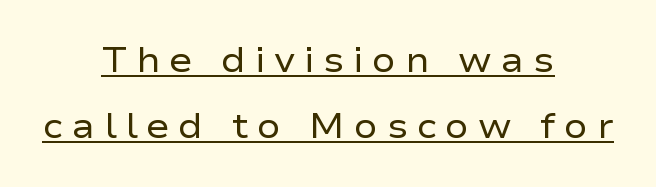
Q: Is the text bold? A: No.
Q: Is the text italic (slanted)? A: No, it is upright.
Q: Is the typeface a serif or a sans-serif typeface? A: Sans-serif.
Q: Is the text underlined? A: Yes.
Q: How is the paragraph aligned? A: Centered.
Q: Is the spacing between letters normal or unusually wide? A: Unusually wide.
Q: Width (condensed, normal, or wide)? A: Wide.
Q: Stroke contrast? A: Low.
Q: x-height? A: Medium.
Q: Monospaced? A: No.
